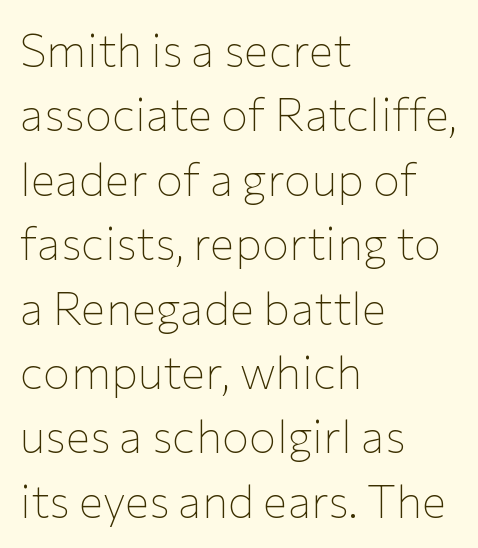
Q: Is the text bold? A: No.
Q: Is the text italic (slanted)? A: No, it is upright.
Q: Is the typeface a serif or a sans-serif typeface? A: Sans-serif.
Q: Is the text underlined? A: No.
Q: How is the paragraph aligned? A: Left-aligned.
Q: Is the spacing between letters normal or unusually wide? A: Normal.
Q: Is the spacing between lines tight, normal or loose? A: Normal.
Q: Width (condensed, normal, or wide)? A: Normal.
Q: Stroke contrast? A: Low.
Q: x-height? A: Medium.
Q: Monospaced? A: No.
